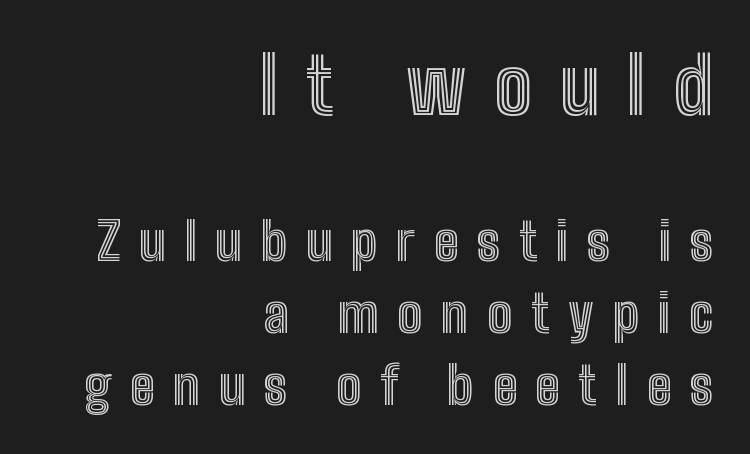
The letters in the upper block stand taller than those in the block below. A typesetter would mark this as roman, not italic. The passage is arranged like a letterhead date or caption credit — flush right. Inter-character spacing is expanded well beyond the font's built-in metrics.
